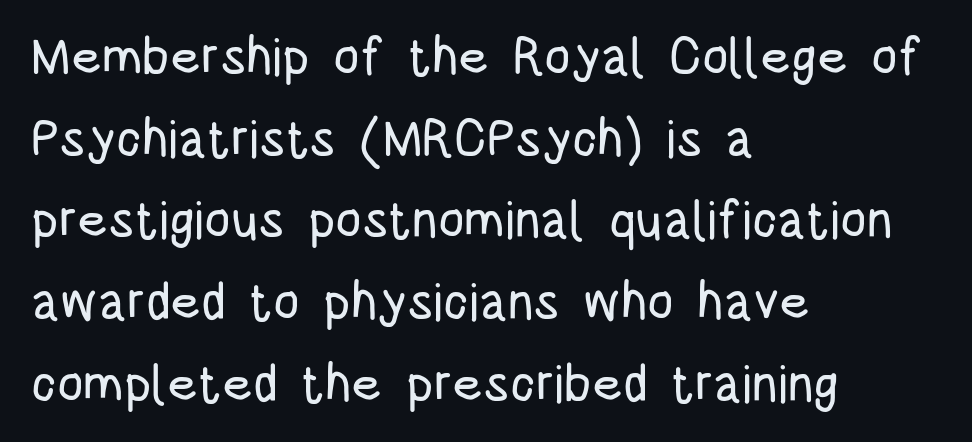
Ascenders rise straight up at ninety degrees. Here the designer chose a conventional face with non-uniform glyph widths. This sample uses a sans-serif face. A classic flush-left, rag-right setting is used for this passage. Descenders are the only things crossing below the line.
